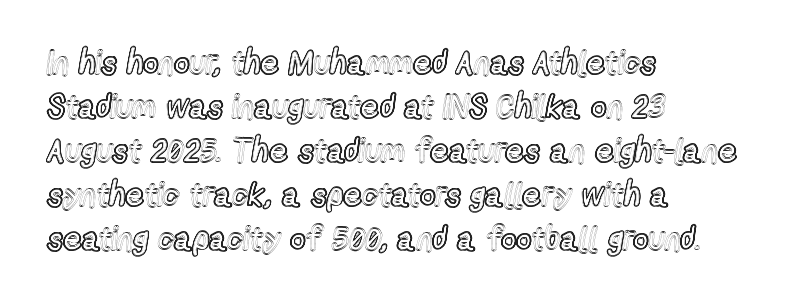
The letters advance in unequal steps, a hallmark of proportional type. Letters rest on an invisible, unmarked baseline. The designer left line spacing at the default. Where is the straight margin? On the left. The tracking reads as untouched default to a designer's eye.
